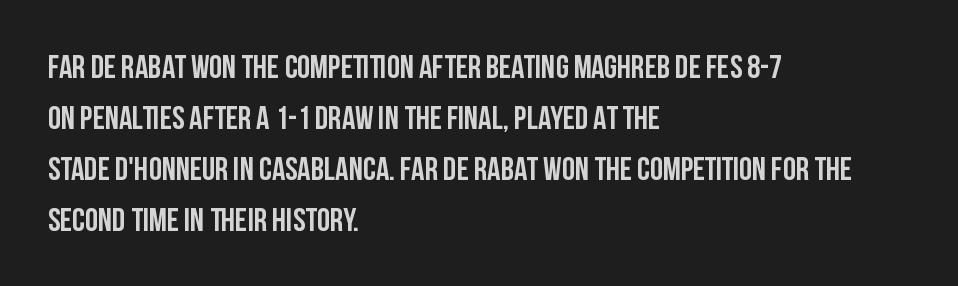
Q: Is the text bold? A: Yes.
Q: Is the text italic (slanted)? A: No, it is upright.
Q: Is the typeface a serif or a sans-serif typeface? A: Sans-serif.
Q: Is the text underlined? A: No.
Q: How is the paragraph aligned? A: Left-aligned.
Q: Is the spacing between letters normal or unusually wide? A: Normal.
Q: Is the spacing between lines tight, normal or loose? A: Normal.
Q: Width (condensed, normal, or wide)? A: Condensed.
Q: Stroke contrast? A: Low.
Q: x-height? A: Large.
Q: Monospaced? A: No.
